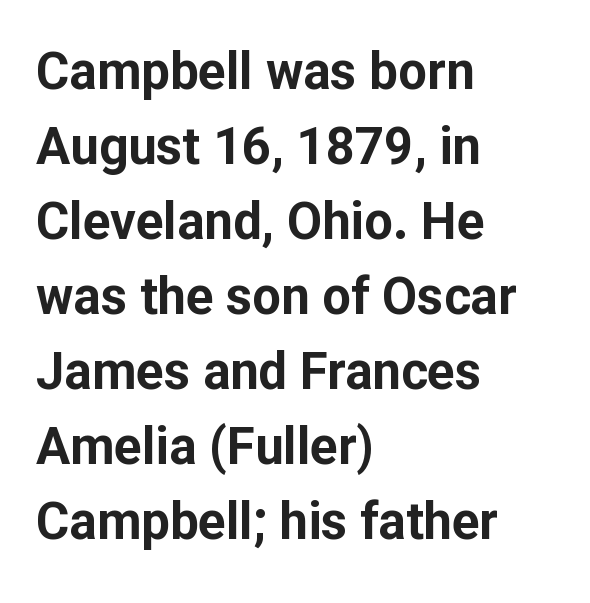
{"serif": "no", "italic": "no", "bold": "yes", "weight": "bold", "width": "normal", "stroke_contrast": "low", "x_height": "medium", "monospaced": "no", "underline": "no", "align": "left", "line_spacing": "normal", "line_spacing_ratio": 1.47, "letter_spacing": "normal", "letter_spacing_em": 0.0, "glyph_px": 51}
